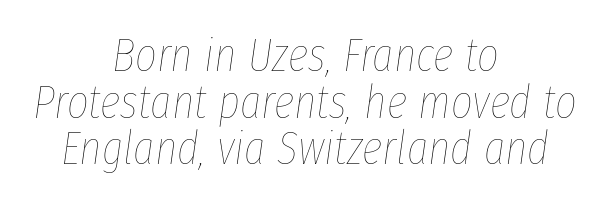
The image shows 47 px thin, condensed type, italic (leaning right); set centered, tight line spacing (0.99x), normal letter spacing, not underlined; low stroke contrast and a medium x-height.
